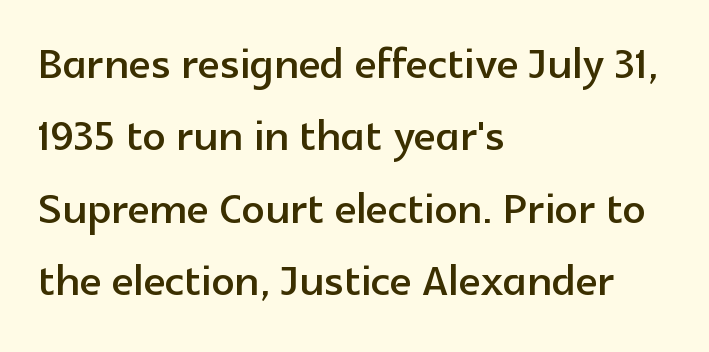
Observe the ordinary spacing: letters are neighbours, not strangers. Note the varied advance widths — an 'i' is clearly narrower than an 'm'. The space between consecutive lines is moderate. Is the block centered? No — it sits flush against the left margin. Upright lettering throughout.
